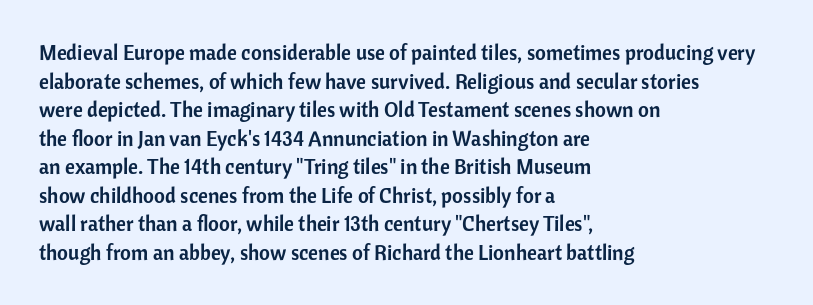
The rendering keeps characters at their native spacing. Does the lettering tilt? It doesn't — this is upright. Descender tails drop into unmarked territory. The lines sit at an ordinary, default distance from one another. One-word summary of the alignment: left.
